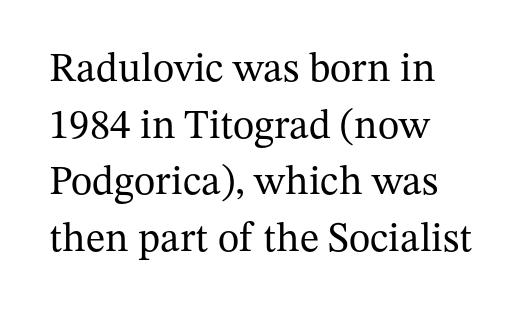
{"serif": "yes", "italic": "no", "bold": "no", "weight": "regular", "width": "normal", "stroke_contrast": "medium", "x_height": "medium", "monospaced": "no", "underline": "no", "align": "left", "line_spacing": "normal", "line_spacing_ratio": 1.38, "letter_spacing": "normal", "letter_spacing_em": 0.0, "glyph_px": 41}
